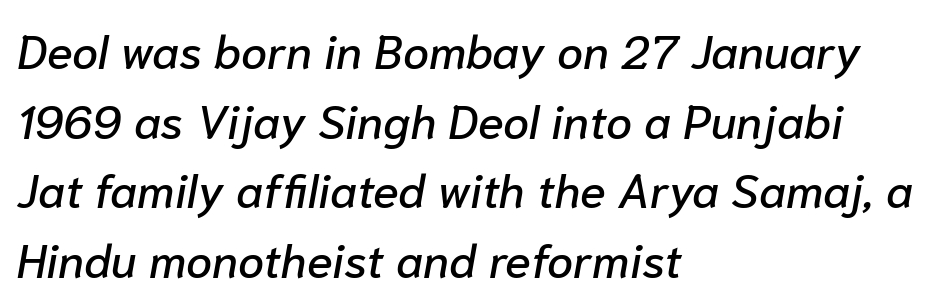
Q: Is the text italic (slanted)? A: Yes, it leans right by about 10 degrees.
Q: Is the text underlined? A: No.
Q: How is the paragraph aligned? A: Left-aligned.
Q: Is the spacing between letters normal or unusually wide? A: Normal.
Q: Is the spacing between lines tight, normal or loose? A: Normal.
Q: Width (condensed, normal, or wide)? A: Normal.
Q: Stroke contrast? A: Low.
Q: x-height? A: Medium.
Q: Monospaced? A: No.
